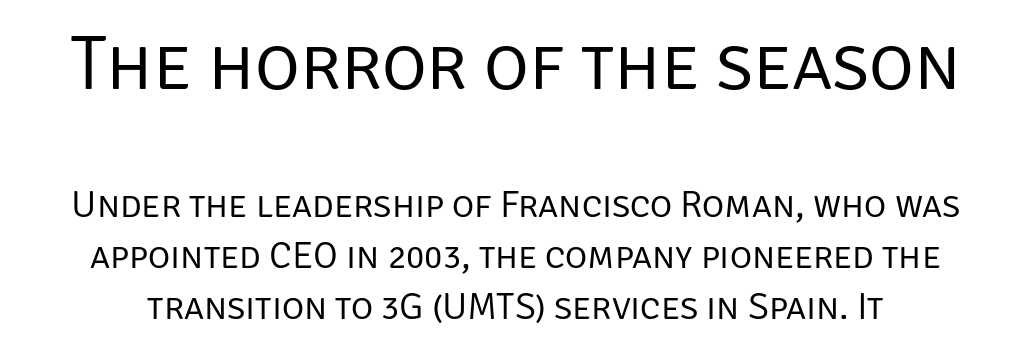
{"serif": "no", "italic": "no", "bold": "no", "weight": "regular", "width": "normal", "stroke_contrast": "low", "x_height": "large", "monospaced": "no", "underline": "no", "line_spacing": "normal", "line_spacing_ratio": 1.34, "letter_spacing": "normal", "letter_spacing_em": 0.0, "larger_block": "first", "size_ratio": 2.03, "glyph_px": 77}
